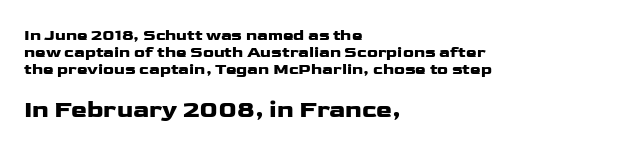
The image shows 24 px text type, upright; set left-aligned, tight line spacing (1.05x), normal letter spacing, not underlined; the second (bottom) block is 1.5x larger.
